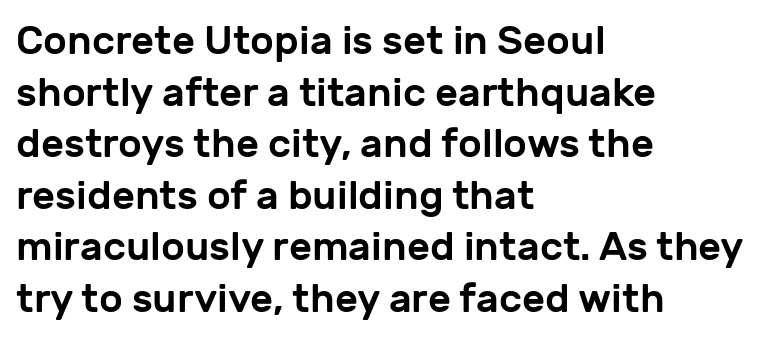
{"serif": "no", "italic": "no", "width": "normal", "stroke_contrast": "low", "x_height": "medium", "monospaced": "no", "underline": "no", "align": "left", "line_spacing": "normal", "line_spacing_ratio": 1.29, "letter_spacing": "normal", "letter_spacing_em": 0.0, "glyph_px": 40}
